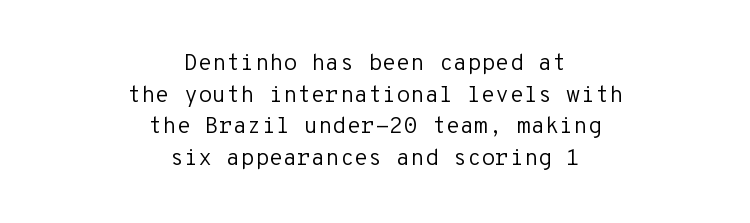
{"italic": "no", "bold": "no", "underline": "no", "align": "center", "line_spacing": "normal", "line_spacing_ratio": 1.37, "letter_spacing": "normal", "letter_spacing_em": 0.0, "glyph_px": 23}
